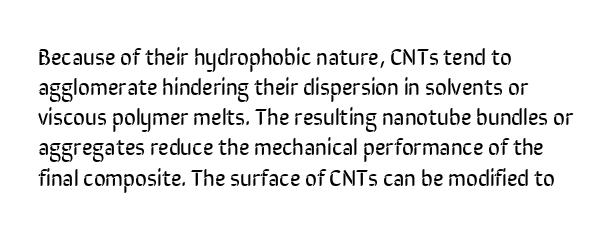
Q: Is the text bold? A: No.
Q: Is the text italic (slanted)? A: No, it is upright.
Q: Is the text underlined? A: No.
Q: How is the paragraph aligned? A: Left-aligned.
Q: Is the spacing between letters normal or unusually wide? A: Normal.
Q: Is the spacing between lines tight, normal or loose? A: Normal.
